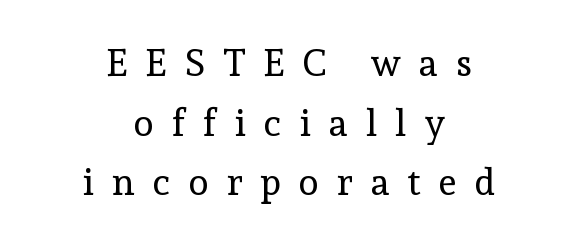
The image shows 37 px regular-weight serif type, upright; set centered, normal line spacing (1.61x), unusually wide letter spacing (+0.49 em), not underlined; a medium x-height.
